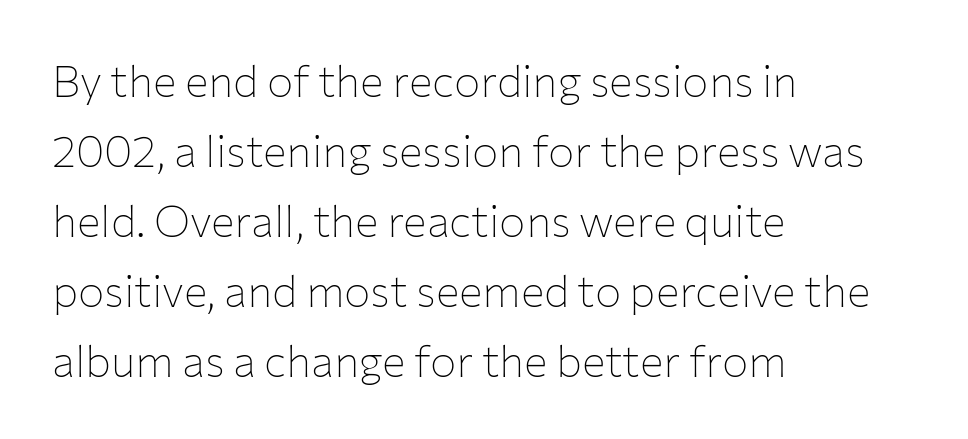
The image shows 44 px thin sans-serif type, upright; set left-aligned, normal line spacing (1.59x), normal letter spacing, not underlined; low stroke contrast and a medium x-height.
